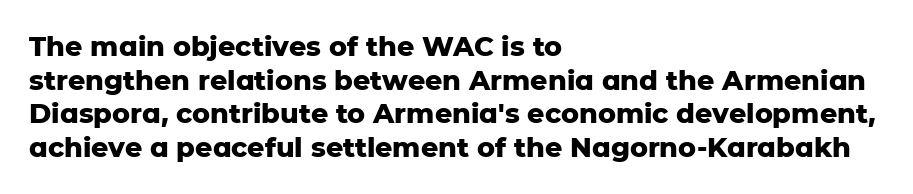
Q: Is the text bold? A: Yes.
Q: Is the text italic (slanted)? A: No, it is upright.
Q: Is the text underlined? A: No.
Q: How is the paragraph aligned? A: Left-aligned.
Q: Is the spacing between letters normal or unusually wide? A: Normal.
Q: Is the spacing between lines tight, normal or loose? A: Normal.
